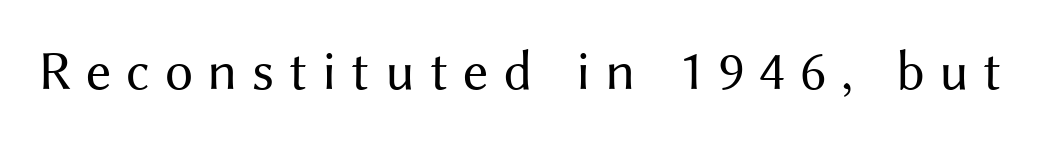
Q: Is the text bold? A: No.
Q: Is the text italic (slanted)? A: No, it is upright.
Q: Is the typeface a serif or a sans-serif typeface? A: Sans-serif.
Q: Is the text underlined? A: No.
Q: Is the spacing between letters normal or unusually wide? A: Unusually wide.
Q: Width (condensed, normal, or wide)? A: Normal.
Q: Stroke contrast? A: Medium.
Q: x-height? A: Medium.
Q: Monospaced? A: No.
